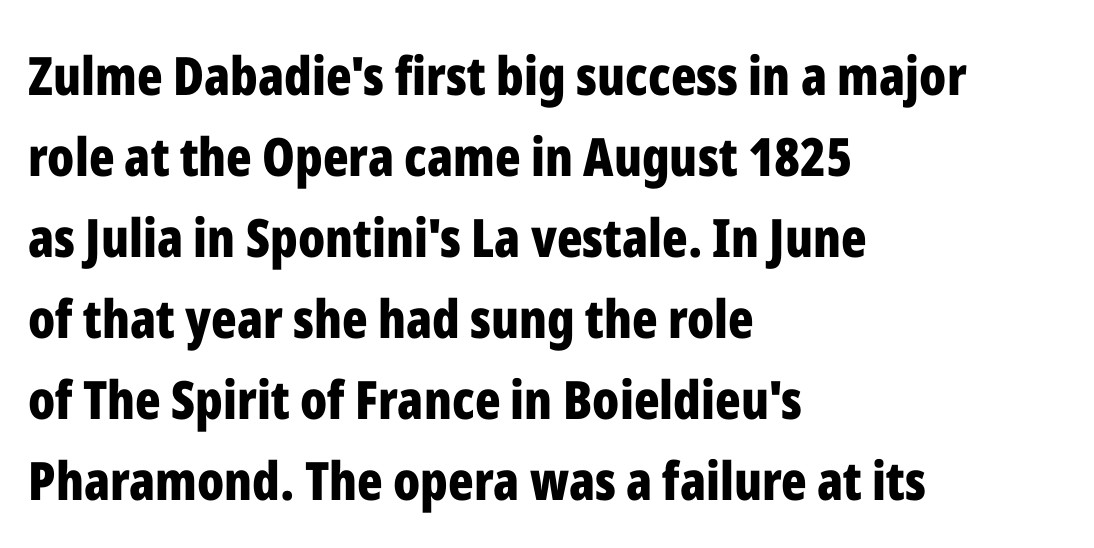
A bare baseline throughout the passage. Short note: letters normally spaced. Summary of vertical rhythm: regular, with standard interline spacing. Think of a printed novel: that variable character pitch is what you see here. This rendering uses left alignment, leaving the right contour irregular.
